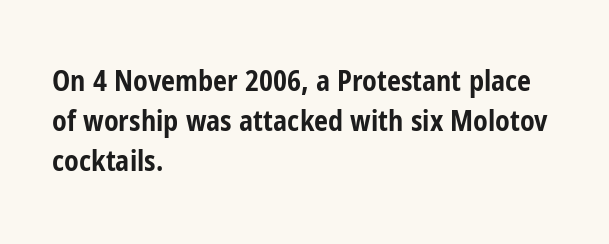
Q: Is the text bold? A: Yes.
Q: Is the text italic (slanted)? A: No, it is upright.
Q: Is the typeface a serif or a sans-serif typeface? A: Sans-serif.
Q: Is the text underlined? A: No.
Q: How is the paragraph aligned? A: Left-aligned.
Q: Is the spacing between letters normal or unusually wide? A: Normal.
Q: Is the spacing between lines tight, normal or loose? A: Normal.
Q: Width (condensed, normal, or wide)? A: Condensed.
Q: Stroke contrast? A: Low.
Q: x-height? A: Medium.
Q: Monospaced? A: No.
